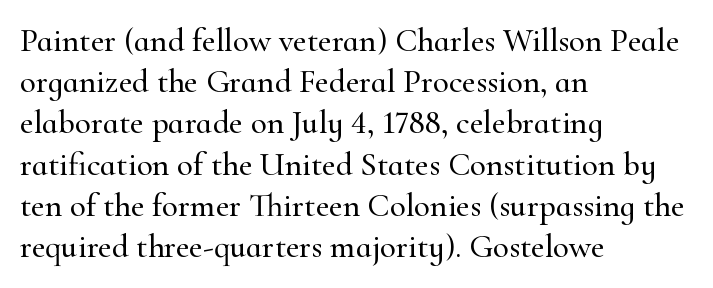
Q: Is the text italic (slanted)? A: No, it is upright.
Q: Is the typeface a serif or a sans-serif typeface? A: Serif.
Q: Is the text underlined? A: No.
Q: How is the paragraph aligned? A: Left-aligned.
Q: Is the spacing between letters normal or unusually wide? A: Normal.
Q: Is the spacing between lines tight, normal or loose? A: Normal.
Q: Width (condensed, normal, or wide)? A: Normal.
Q: Stroke contrast? A: High.
Q: x-height? A: Small.
Q: Monospaced? A: No.
